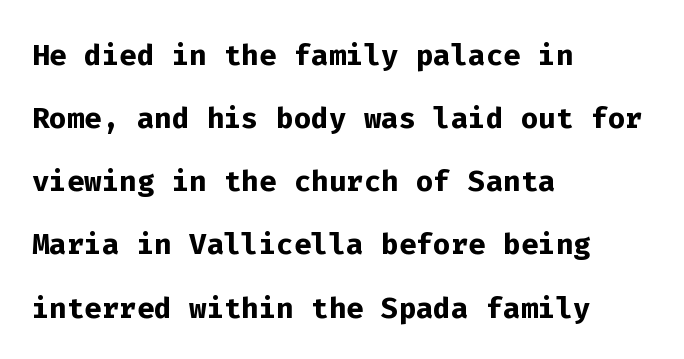
The image shows 41 px semibold sans-serif type, upright, monospaced; set left-aligned, normal line spacing (1.54x), normal letter spacing, not underlined; low stroke contrast and a medium x-height.
